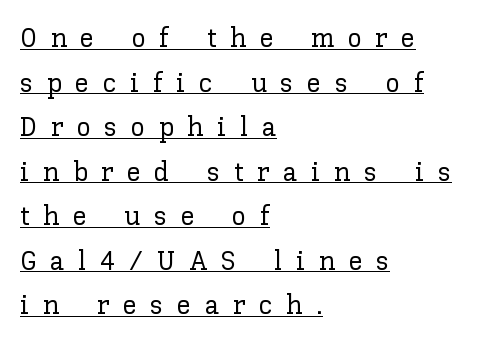
Emphasis is given by a line drawn under the lettering. The leading is moderate, giving the passage an even texture. Note the varied advance widths — an 'i' is clearly narrower than an 'm'. You can tell it's not italic because the verticals are truly vertical. This rendering uses left alignment, leaving the right contour irregular. Short note: letters widely spaced.
